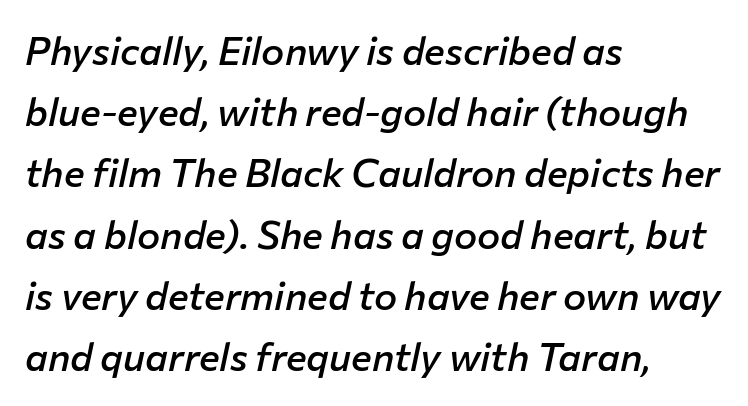
{"italic": "yes", "lean": "right", "slant_degrees": 12, "bold": "semi", "weight": "semibold", "width": "normal", "stroke_contrast": "low", "x_height": "medium", "monospaced": "no", "underline": "no", "align": "left", "line_spacing": "normal", "line_spacing_ratio": 1.57, "letter_spacing": "normal", "letter_spacing_em": 0.0, "glyph_px": 39}
